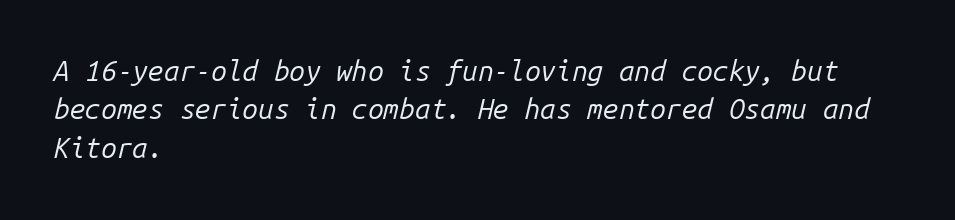
The image shows 28 px regular-weight type, italic (leaning right), monospaced; set left-aligned, normal line spacing (1.37x), normal letter spacing, not underlined; low stroke contrast and a medium x-height.
